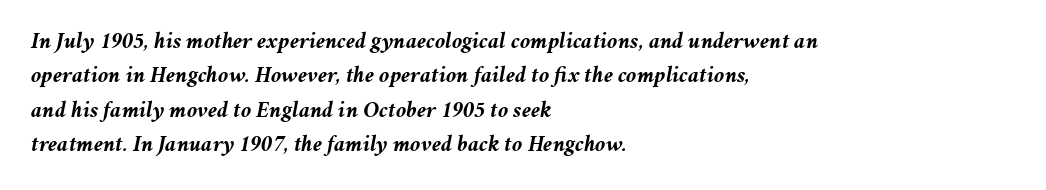
The image shows 23 px bold type, italic (leaning right); set left-aligned, normal line spacing (1.5x), normal letter spacing, not underlined.
